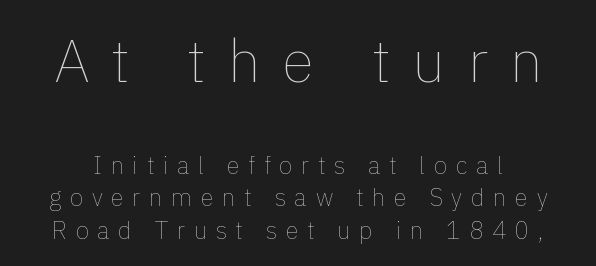
{"italic": "no", "bold": "no", "weight": "thin", "width": "normal", "x_height": "medium", "monospaced": "no", "underline": "no", "line_spacing": "normal", "line_spacing_ratio": 1.35, "letter_spacing": "wide", "letter_spacing_em": 0.36, "larger_block": "first", "size_ratio": 2.5, "glyph_px": 60}
